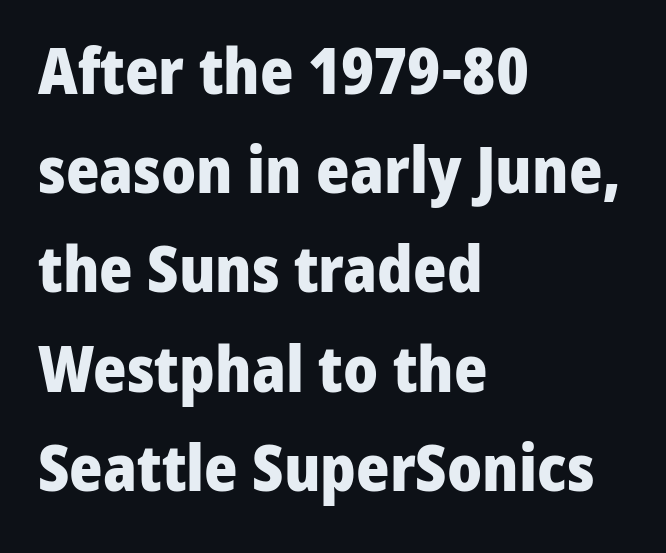
The image shows 64 px heavy sans-serif type, upright; set left-aligned, normal line spacing (1.55x), normal letter spacing, not underlined; low stroke contrast and a medium x-height.
